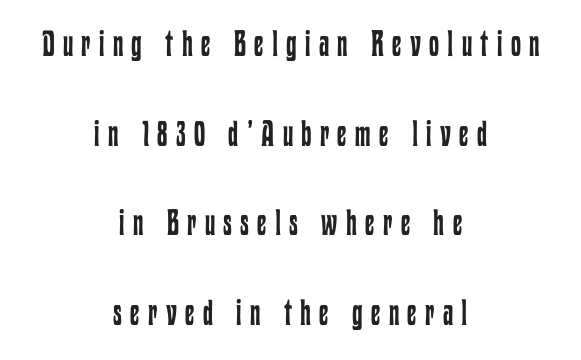
How are the letters spaced? Widely, with obvious added tracking. The compositor balanced each line on the midline. Weight: regular or lighter. Posture: straight, roman, zero tilt. A clean baseline with only descenders dipping below it.
